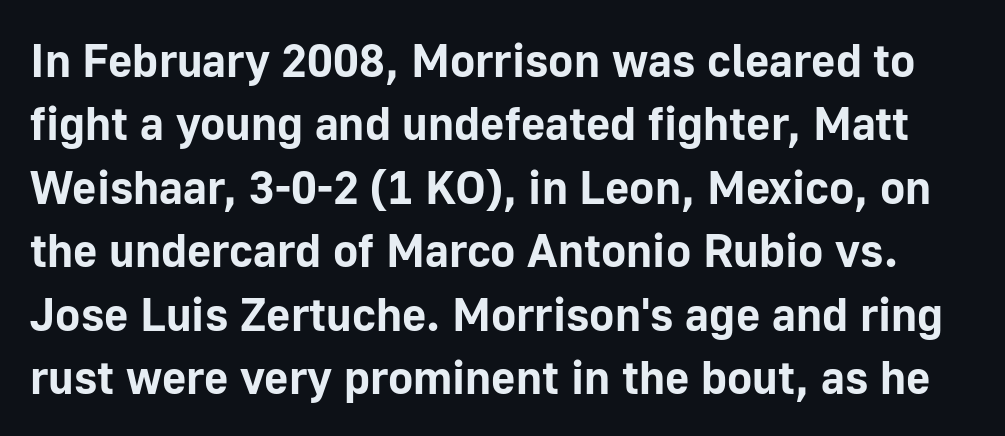
Q: Is the text bold? A: Yes.
Q: Is the text italic (slanted)? A: No, it is upright.
Q: Is the typeface a serif or a sans-serif typeface? A: Sans-serif.
Q: Is the text underlined? A: No.
Q: Is the spacing between letters normal or unusually wide? A: Normal.
Q: Is the spacing between lines tight, normal or loose? A: Normal.
Q: Width (condensed, normal, or wide)? A: Normal.
Q: Stroke contrast? A: Low.
Q: x-height? A: Medium.
Q: Monospaced? A: No.
